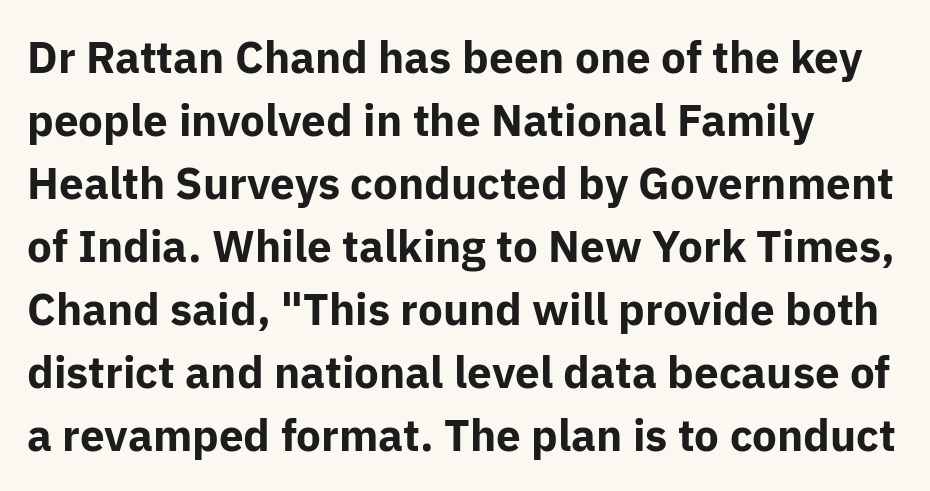
The image shows 44 px bold sans-serif type, upright; set left-aligned, normal line spacing (1.43x), normal letter spacing, not underlined; low stroke contrast and a medium x-height.
